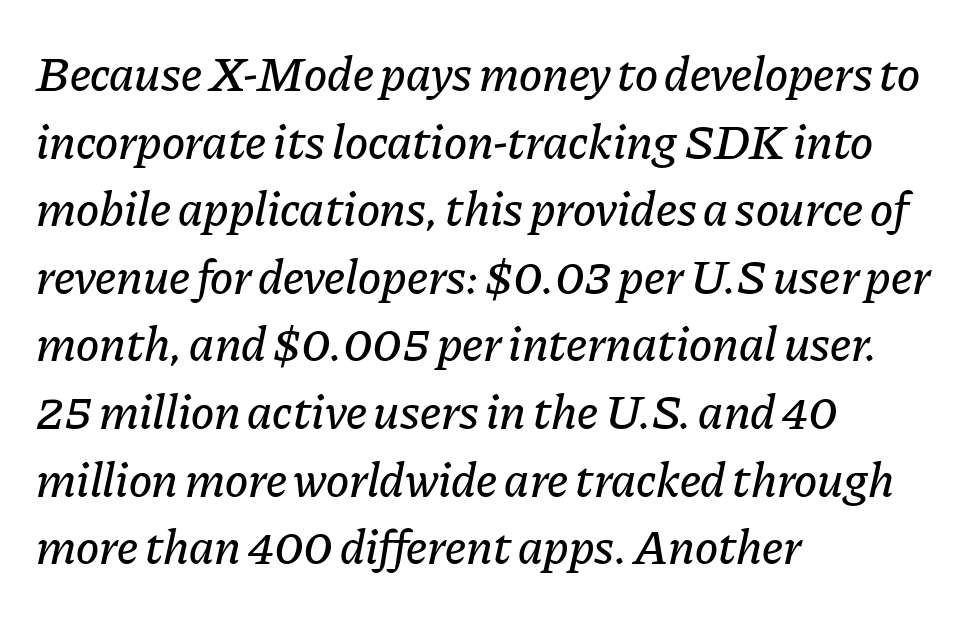
Q: Is the text italic (slanted)? A: Yes, it leans right by about 11 degrees.
Q: Is the text underlined? A: No.
Q: How is the paragraph aligned? A: Left-aligned.
Q: Is the spacing between letters normal or unusually wide? A: Normal.
Q: Is the spacing between lines tight, normal or loose? A: Normal.
Q: Width (condensed, normal, or wide)? A: Normal.
Q: Stroke contrast? A: Low.
Q: x-height? A: Medium.
Q: Monospaced? A: No.
